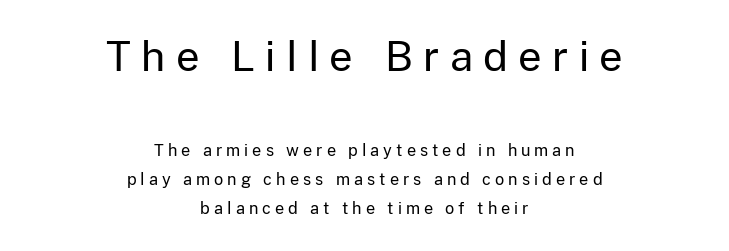
{"serif": "no", "italic": "no", "bold": "no", "weight": "regular", "width": "normal", "stroke_contrast": "low", "x_height": "medium", "monospaced": "no", "underline": "no", "align": "center", "line_spacing_ratio": 1.83, "letter_spacing": "wide", "letter_spacing_em": 0.25, "larger_block": "first", "size_ratio": 2.56, "glyph_px": 41}
